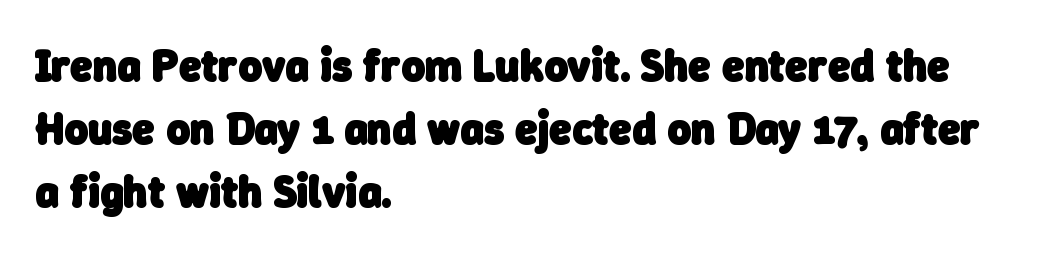
Baseline-to-baseline distance is the conventional proportion of letter height. Compared with an ordinary text face, these strokes are far heavier — a full bold. This rendering employs a face without finishing strokes, i.e., a sans-serif. Nobody touched the tracking dial on this one. In CSS terms this would be text-align: left.
